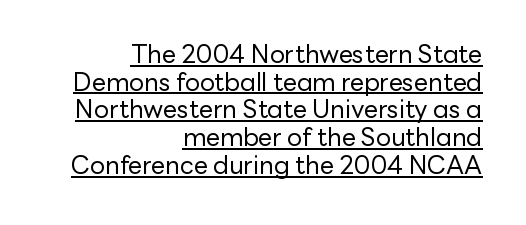
{"italic": "no", "bold": "no", "underline": "yes", "align": "right", "line_spacing": "tight", "line_spacing_ratio": 1.11, "letter_spacing": "normal", "letter_spacing_em": 0.0, "glyph_px": 25}
